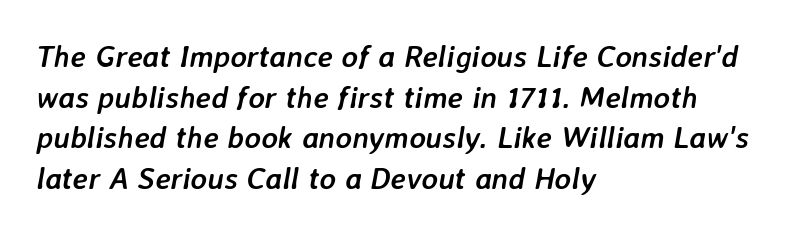
The image shows 31 px semibold type, italic (leaning right); set left-aligned, normal line spacing (1.31x), normal letter spacing, not underlined; low stroke contrast and a medium x-height.
